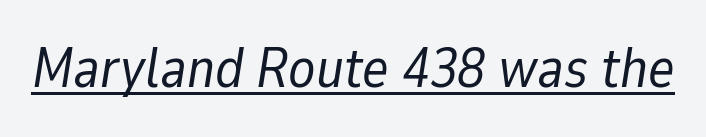
{"italic": "yes", "lean": "right", "slant_degrees": 9, "bold": "no", "weight": "regular", "width": "normal", "stroke_contrast": "low", "x_height": "medium", "monospaced": "no", "underline": "yes", "letter_spacing": "normal", "letter_spacing_em": 0.0, "glyph_px": 56}
